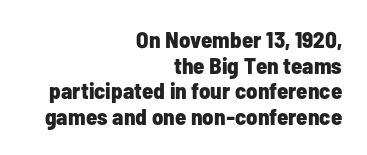
The image shows 23 px bold type, upright; set right-aligned, tight line spacing (1.11x), normal letter spacing, not underlined.
